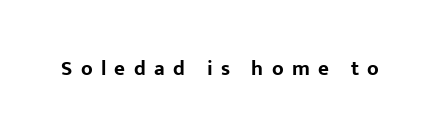
Q: Is the text bold? A: Yes.
Q: Is the text italic (slanted)? A: No, it is upright.
Q: Is the text underlined? A: No.
Q: Is the spacing between letters normal or unusually wide? A: Unusually wide.
